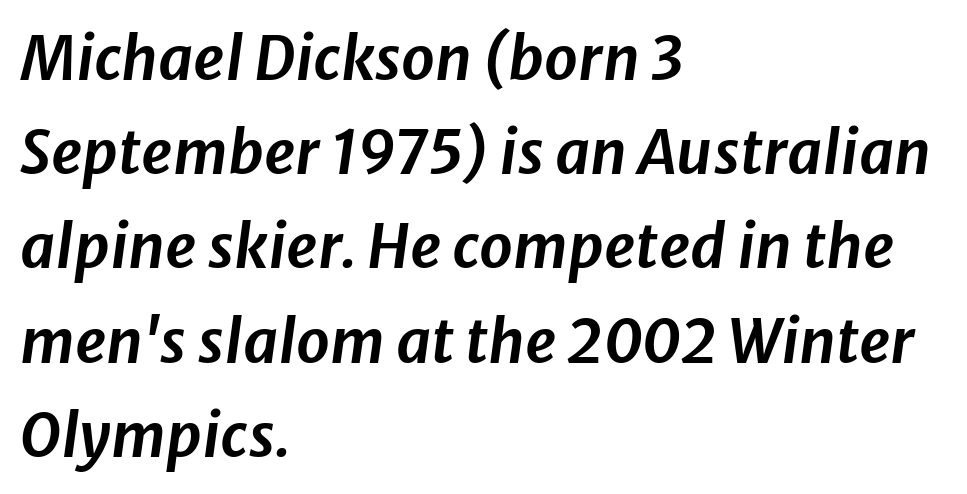
{"italic": "yes", "lean": "right", "slant_degrees": 8, "width": "normal", "stroke_contrast": "low", "x_height": "medium", "monospaced": "no", "underline": "no", "align": "left", "line_spacing": "normal", "line_spacing_ratio": 1.57, "letter_spacing": "normal", "letter_spacing_em": 0.0, "glyph_px": 60}
